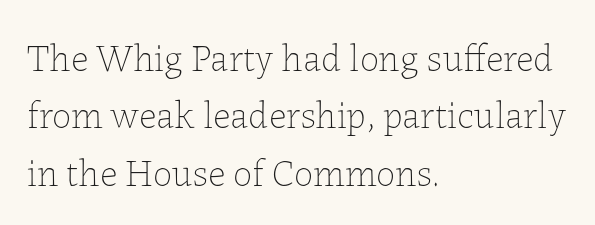
Stems here are at most as thick as an everyday book face. Is the block centered? No — it sits flush against the left margin. Letter spacing: default. Normally led — the rows are evenly, conventionally spaced.
